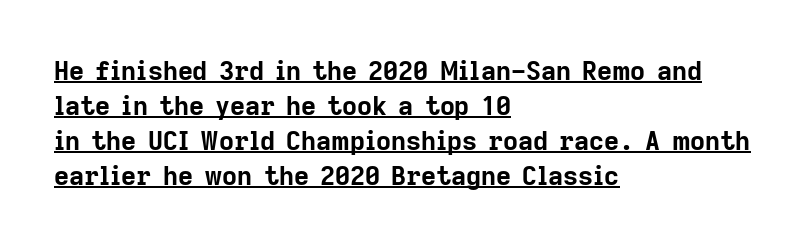
The image shows 26 px bold type, upright; set left-aligned, normal line spacing (1.35x), normal letter spacing, underlined.
